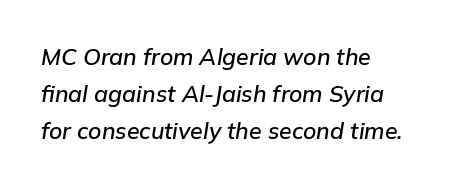
This rendering leaves character spacing at its baseline value. Beneath every word, the page is bare. Looking at the ascenders, they clearly lean. Vertically, the passage feels balanced, rows spaced as you'd expect. Notice how the passage keeps a crisp vertical edge on the left only.
